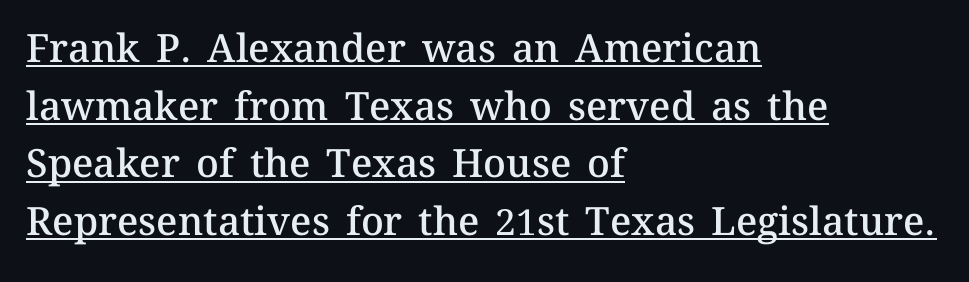
The image shows 39 px semibold type, upright; set left-aligned, normal line spacing (1.48x), normal letter spacing, underlined; medium stroke contrast and a medium x-height.
